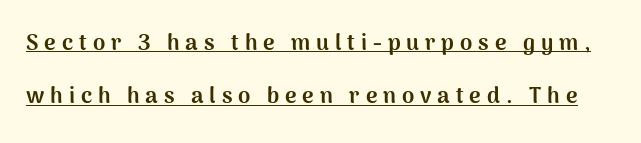
{"italic": "no", "bold": "yes", "underline": "yes", "line_spacing": "loose", "line_spacing_ratio": 2.42, "letter_spacing": "wide", "letter_spacing_em": 0.27, "glyph_px": 22}
